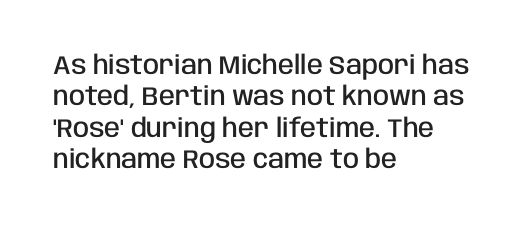
Q: Is the text bold? A: Semi-bold.
Q: Is the text italic (slanted)? A: No, it is upright.
Q: Is the text underlined? A: No.
Q: How is the paragraph aligned? A: Left-aligned.
Q: Is the spacing between letters normal or unusually wide? A: Normal.
